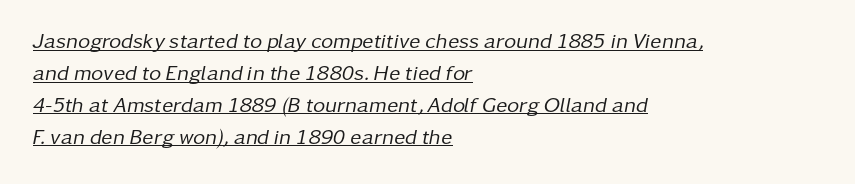
Q: Is the text bold? A: No.
Q: Is the text italic (slanted)? A: Yes, it leans right by about 11 degrees.
Q: Is the text underlined? A: Yes.
Q: How is the paragraph aligned? A: Left-aligned.
Q: Is the spacing between letters normal or unusually wide? A: Normal.
Q: Is the spacing between lines tight, normal or loose? A: Normal.
